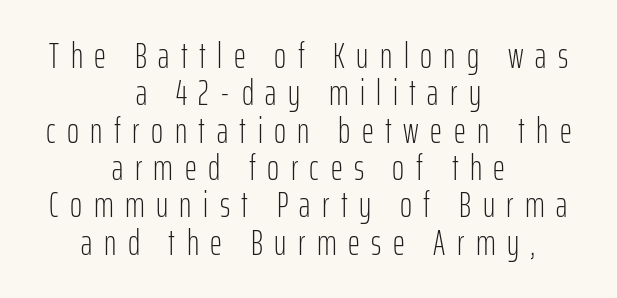
Q: Is the text bold? A: No.
Q: Is the text italic (slanted)? A: No, it is upright.
Q: Is the typeface a serif or a sans-serif typeface? A: Sans-serif.
Q: Is the text underlined? A: No.
Q: How is the paragraph aligned? A: Centered.
Q: Is the spacing between letters normal or unusually wide? A: Unusually wide.
Q: Is the spacing between lines tight, normal or loose? A: Tight.
Q: Width (condensed, normal, or wide)? A: Condensed.
Q: Stroke contrast? A: Low.
Q: x-height? A: Medium.
Q: Monospaced? A: No.
